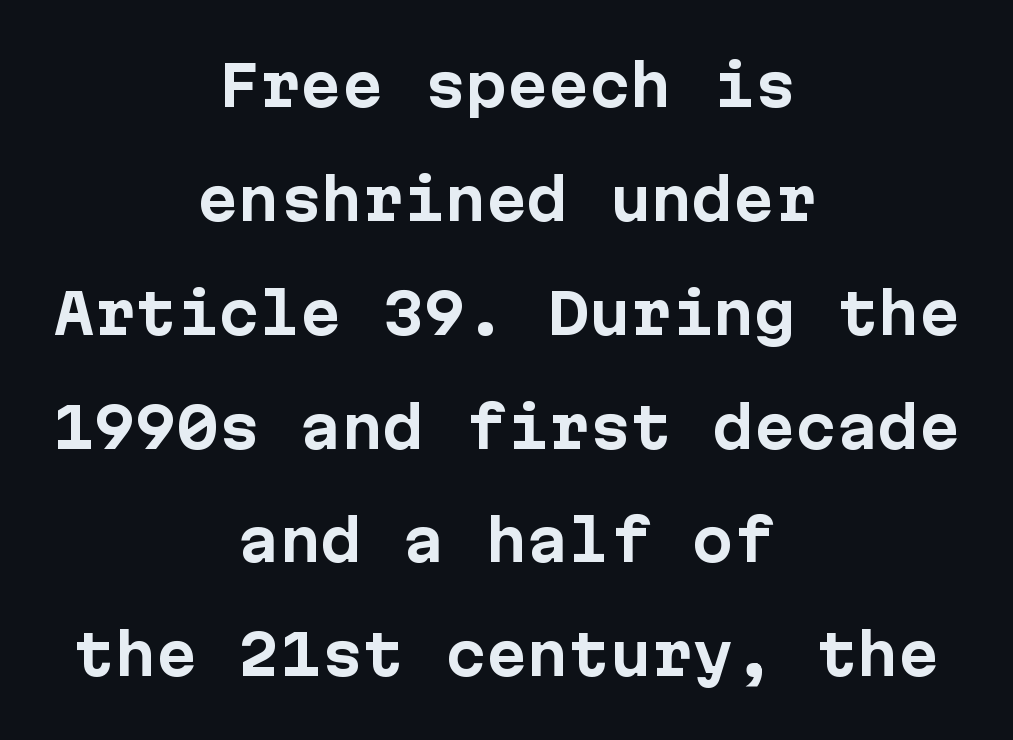
The image shows 55 px bold sans-serif type, upright, monospaced; set centered, loose line spacing (2.07x), normal letter spacing, not underlined; low stroke contrast and a medium x-height.
